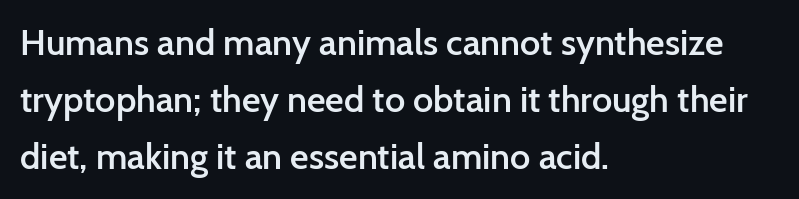
The image shows 36 px semibold sans-serif type, upright; set left-aligned, normal line spacing (1.59x), normal letter spacing, not underlined; low stroke contrast and a medium x-height.
